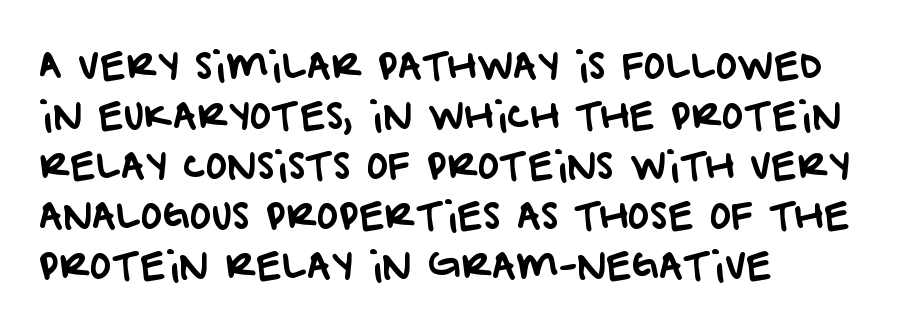
{"serif": "no", "width": "normal", "stroke_contrast": "low", "x_height": "large", "monospaced": "no", "underline": "no", "align": "left", "line_spacing": "normal", "line_spacing_ratio": 1.35, "letter_spacing": "normal", "letter_spacing_em": 0.0, "glyph_px": 37}
